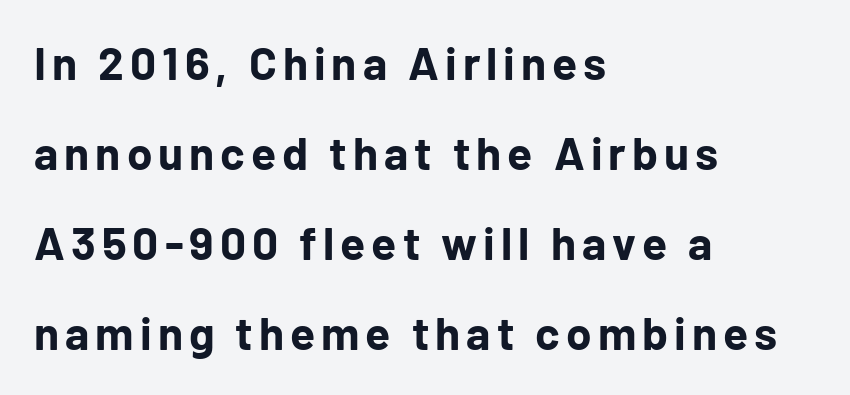
{"serif": "no", "italic": "no", "bold": "yes", "weight": "bold", "width": "normal", "stroke_contrast": "low", "x_height": "medium", "monospaced": "no", "underline": "no", "align": "left", "line_spacing": "loose", "line_spacing_ratio": 1.96, "glyph_px": 46}
